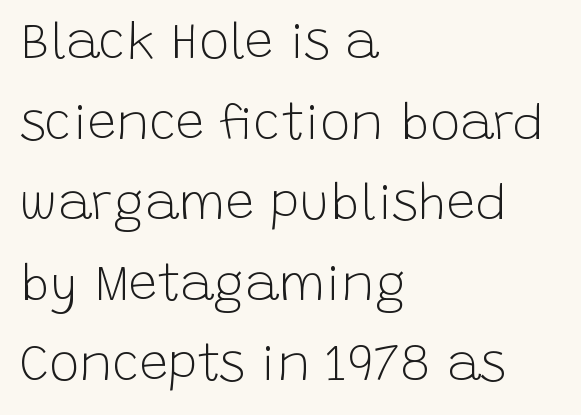
{"serif": "no", "italic": "no", "bold": "no", "weight": "light", "width": "normal", "stroke_contrast": "low", "x_height": "large", "monospaced": "no", "underline": "no", "align": "left", "line_spacing": "normal", "line_spacing_ratio": 1.58, "letter_spacing": "normal", "letter_spacing_em": 0.0, "glyph_px": 51}
